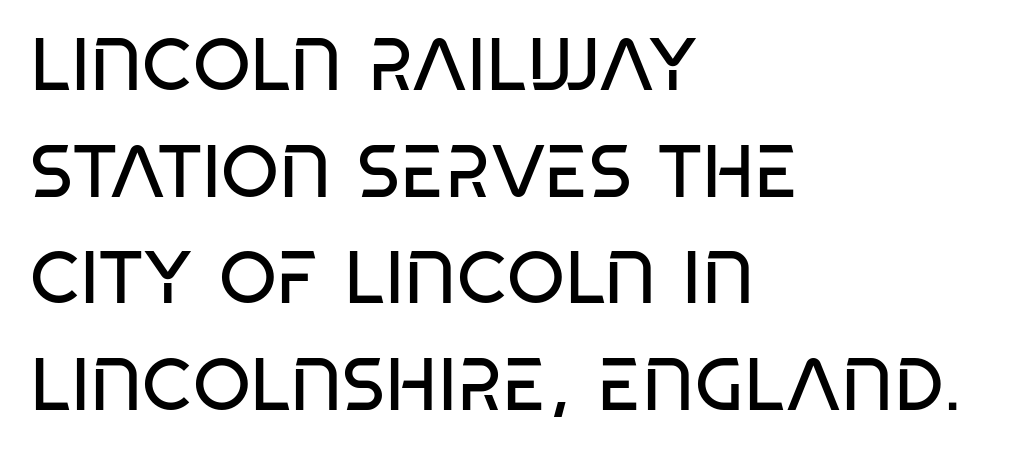
The image shows 74 px regular-weight, condensed sans-serif type; set left-aligned, normal line spacing (1.44x), normal letter spacing, not underlined; low stroke contrast and a large x-height.
